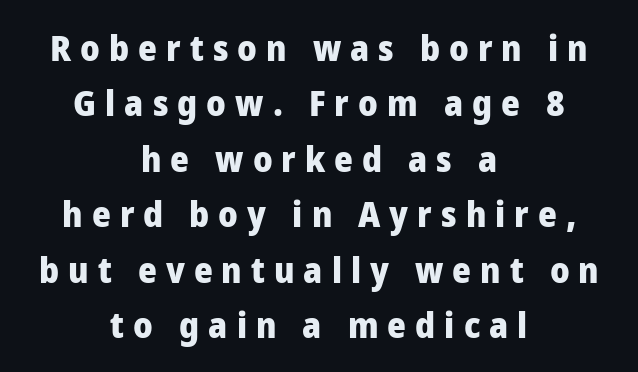
{"serif": "no", "italic": "no", "bold": "yes", "weight": "heavy", "width": "normal", "stroke_contrast": "low", "x_height": "medium", "monospaced": "no", "underline": "no", "align": "center", "line_spacing": "normal", "line_spacing_ratio": 1.54, "letter_spacing": "wide", "letter_spacing_em": 0.25, "glyph_px": 36}
